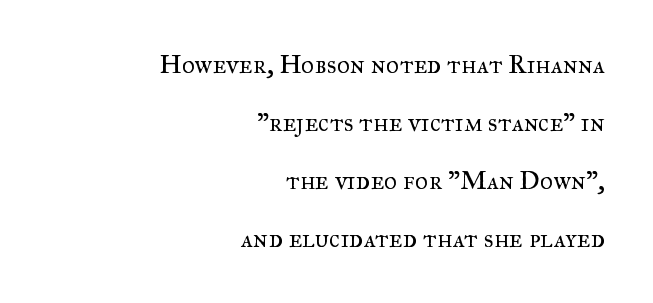
{"italic": "no", "bold": "no", "underline": "no", "align": "right", "line_spacing": "loose", "line_spacing_ratio": 2.23, "letter_spacing": "normal", "letter_spacing_em": 0.0, "glyph_px": 26}
